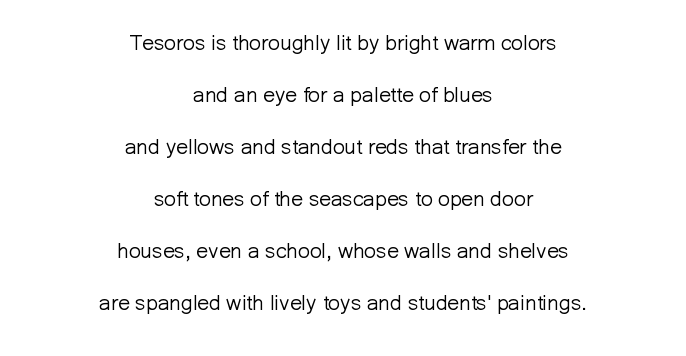
The image shows 21 px text type, upright; set centered, loose line spacing (2.48x), normal letter spacing, not underlined.
